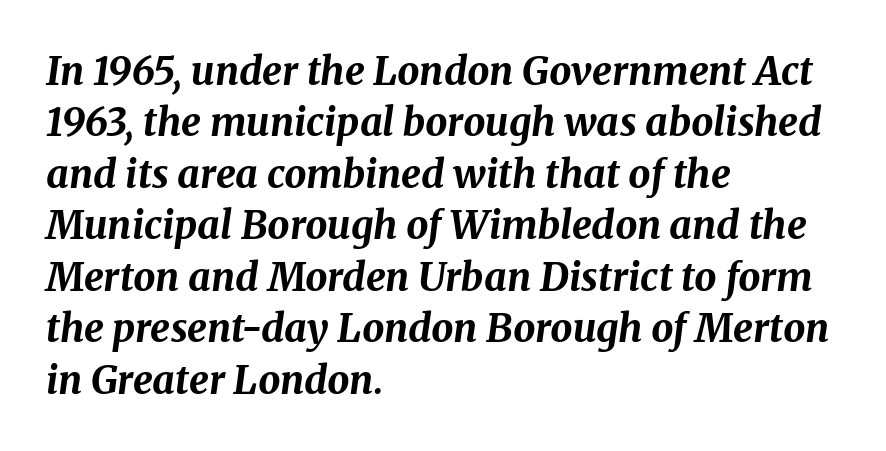
The image shows 39 px bold type, italic (leaning right); set left-aligned, normal line spacing (1.32x), normal letter spacing, not underlined; medium stroke contrast and a medium x-height.
